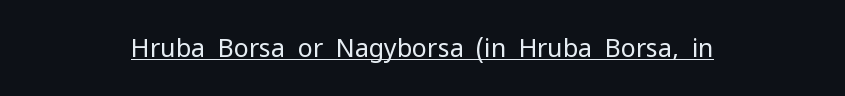
Glance below the letters and you will spot a drawn line. Visually the block forms a symmetrical silhouette, jagged on both flanks. The lettering holds an erect, upright posture throughout. Stems here are at most as thick as an everyday book face. Caption: standard tracking, unaltered.
